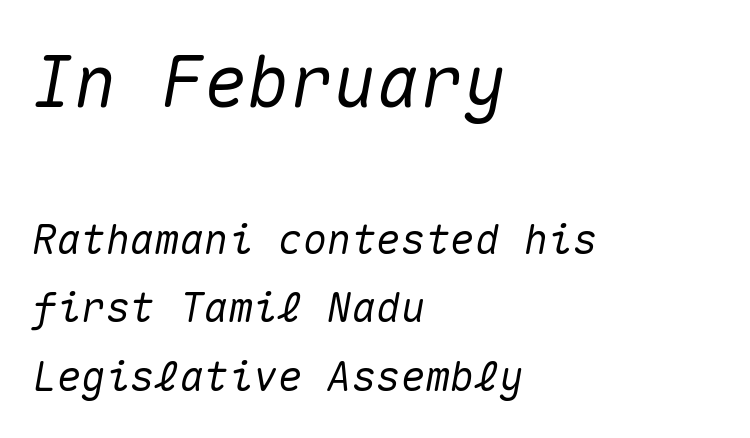
The image shows 72 px text type, italic (leaning right), monospaced; set left-aligned, normal line spacing (1.68x), normal letter spacing, not underlined; the first (top) block is 1.76x larger; medium stroke contrast and a medium x-height.
